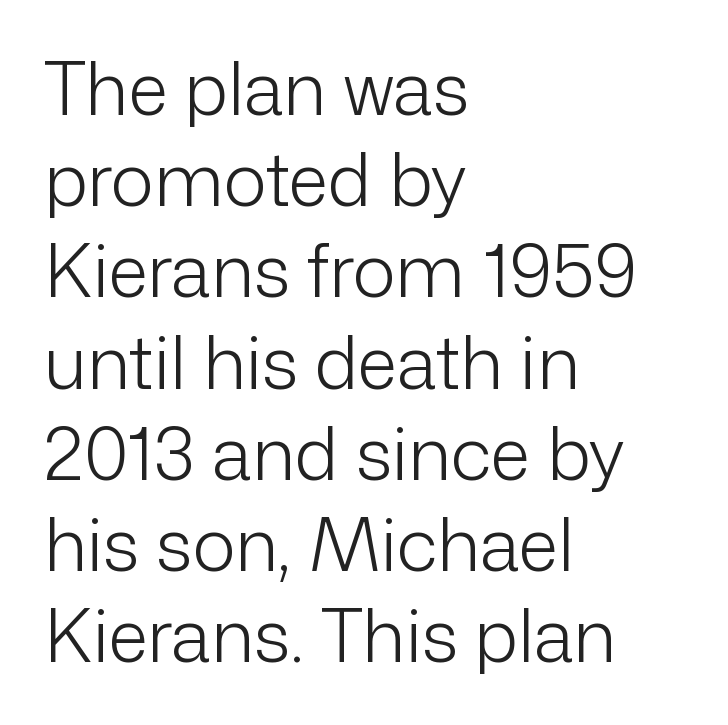
Q: Is the text bold? A: No.
Q: Is the text italic (slanted)? A: No, it is upright.
Q: Is the typeface a serif or a sans-serif typeface? A: Sans-serif.
Q: Is the text underlined? A: No.
Q: How is the paragraph aligned? A: Left-aligned.
Q: Is the spacing between letters normal or unusually wide? A: Normal.
Q: Is the spacing between lines tight, normal or loose? A: Normal.
Q: Width (condensed, normal, or wide)? A: Normal.
Q: Stroke contrast? A: Low.
Q: x-height? A: Medium.
Q: Monospaced? A: No.
